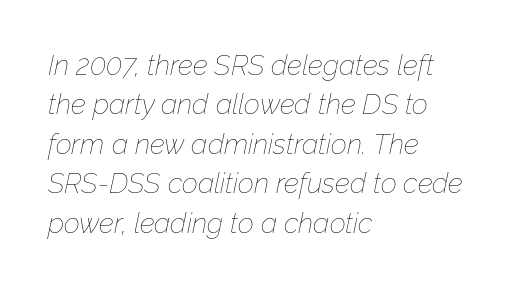
{"italic": "yes", "lean": "right", "slant_degrees": 12, "bold": "no", "weight": "thin", "width": "normal", "stroke_contrast": "low", "x_height": "medium", "monospaced": "no", "underline": "no", "align": "left", "line_spacing": "normal", "line_spacing_ratio": 1.41, "letter_spacing": "normal", "letter_spacing_em": 0.0, "glyph_px": 28}
